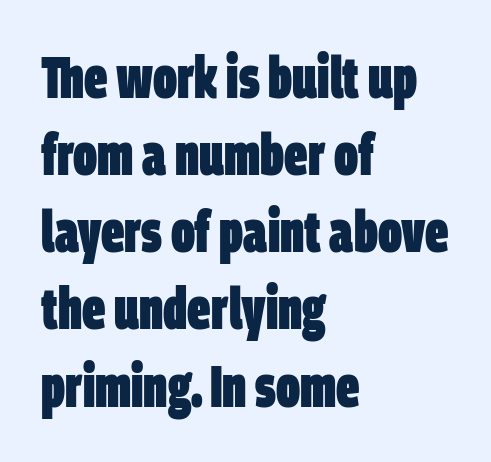
The image shows 58 px heavy, condensed sans-serif type; set left-aligned, normal line spacing (1.33x), normal letter spacing, not underlined; low stroke contrast and a large x-height.
